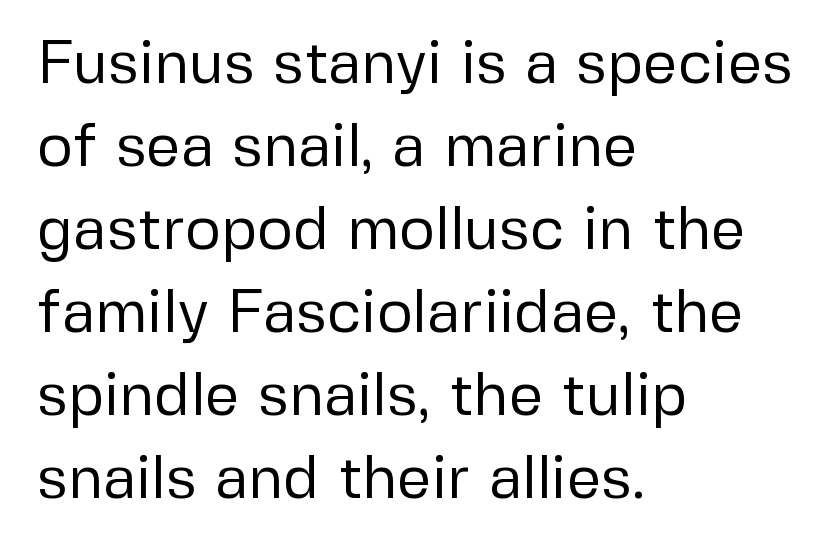
{"serif": "no", "italic": "no", "bold": "no", "weight": "regular", "width": "normal", "stroke_contrast": "low", "x_height": "medium", "monospaced": "no", "underline": "no", "align": "left", "line_spacing": "normal", "line_spacing_ratio": 1.36, "letter_spacing": "normal", "letter_spacing_em": 0.0, "glyph_px": 61}
